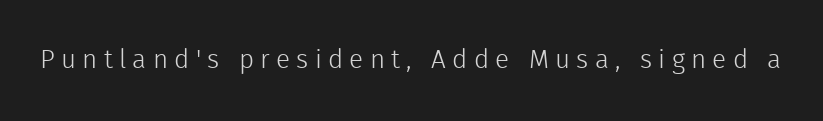
Q: Is the text bold? A: No.
Q: Is the text italic (slanted)? A: No, it is upright.
Q: Is the text underlined? A: No.
Q: Is the spacing between letters normal or unusually wide? A: Unusually wide.
